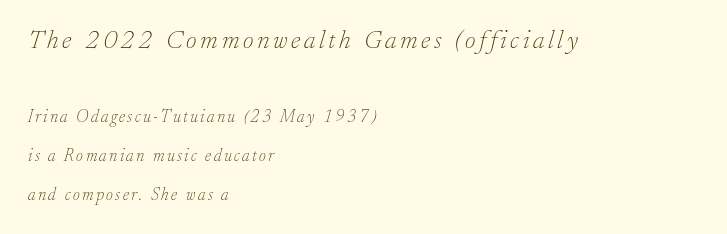
Looking at the ascenders, they clearly lean. Which of the two is more prominent by size? The first, at the top. Each line starts at the same left margin while the right side varies. Descenders hang freely into open space.
